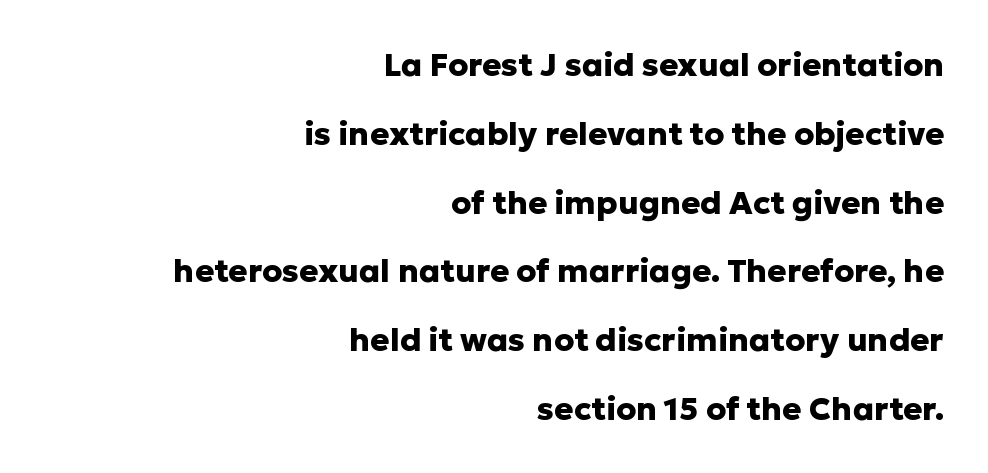
{"serif": "no", "italic": "no", "bold": "yes", "weight": "heavy", "width": "normal", "stroke_contrast": "low", "x_height": "medium", "monospaced": "no", "underline": "no", "align": "right", "line_spacing": "loose", "line_spacing_ratio": 2.15, "letter_spacing": "normal", "letter_spacing_em": 0.0, "glyph_px": 32}
